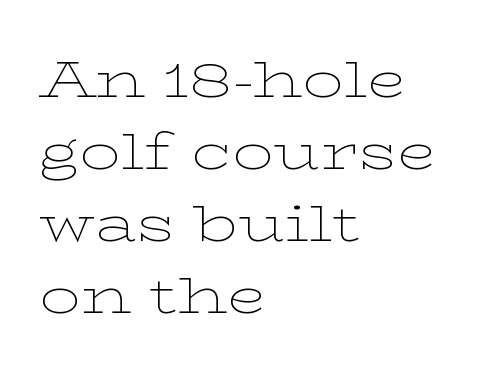
Q: Is the text bold? A: No.
Q: Is the text italic (slanted)? A: No, it is upright.
Q: Is the typeface a serif or a sans-serif typeface? A: Serif.
Q: Is the text underlined? A: No.
Q: How is the paragraph aligned? A: Left-aligned.
Q: Is the spacing between letters normal or unusually wide? A: Normal.
Q: Is the spacing between lines tight, normal or loose? A: Normal.
Q: Width (condensed, normal, or wide)? A: Wide.
Q: Stroke contrast? A: Low.
Q: x-height? A: Medium.
Q: Monospaced? A: No.
